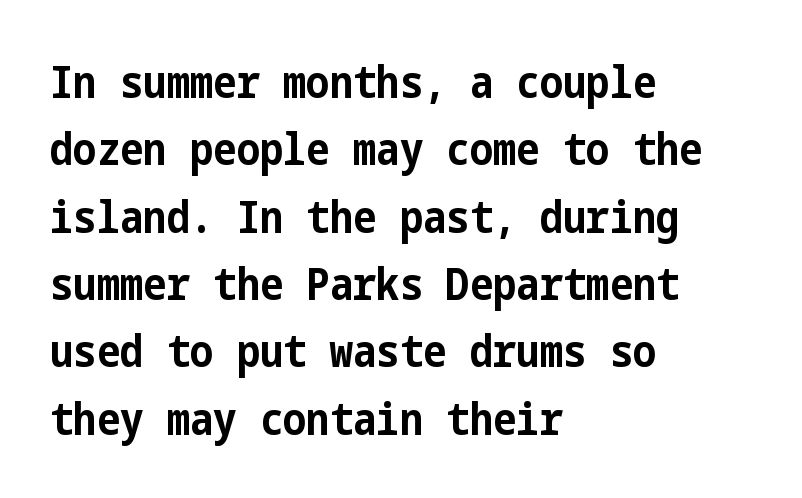
The image shows 44 px bold, condensed sans-serif type, upright; set left-aligned, normal line spacing (1.53x), normal letter spacing, not underlined; low stroke contrast and a medium x-height.
